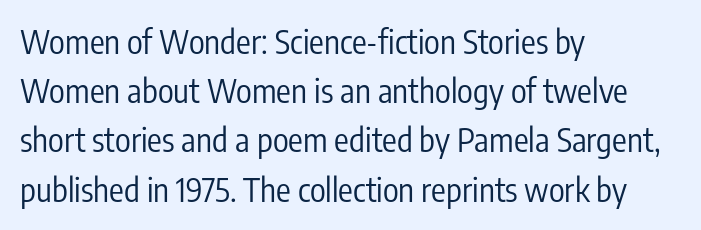
The image shows 33 px regular-weight, condensed sans-serif type, upright; set left-aligned, normal line spacing (1.49x), normal letter spacing, not underlined; low stroke contrast and a medium x-height.
